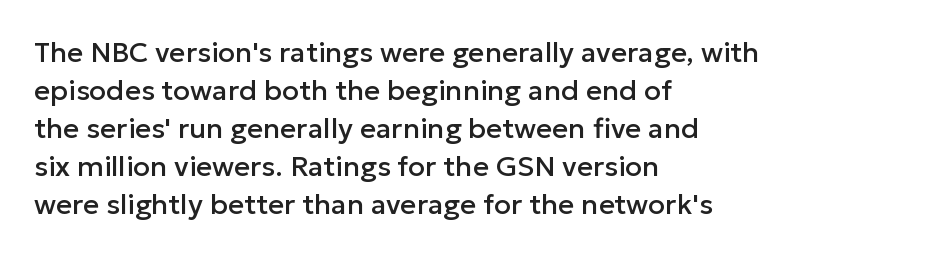
{"serif": "no", "italic": "no", "width": "normal", "stroke_contrast": "low", "x_height": "medium", "monospaced": "no", "underline": "no", "align": "left", "line_spacing": "normal", "line_spacing_ratio": 1.36, "letter_spacing": "normal", "letter_spacing_em": 0.0, "glyph_px": 28}
